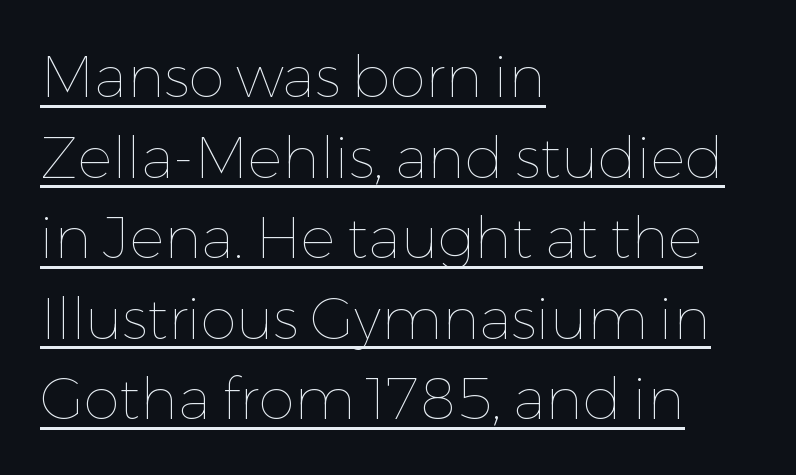
The image shows 58 px thin type, upright; set left-aligned, normal line spacing (1.39x), normal letter spacing, underlined; low stroke contrast and a medium x-height.
